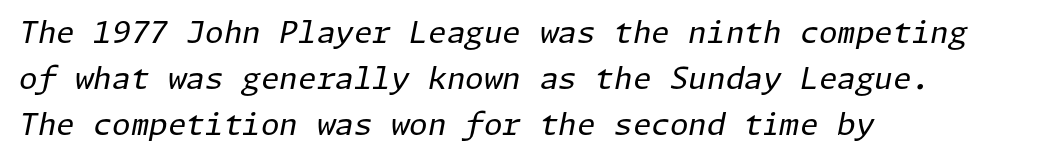
{"italic": "yes", "lean": "right", "slant_degrees": 11, "bold": "no", "weight": "regular", "width": "normal", "stroke_contrast": "low", "x_height": "medium", "underline": "no", "align": "left", "line_spacing": "normal", "line_spacing_ratio": 1.54, "letter_spacing": "normal", "letter_spacing_em": 0.0, "glyph_px": 30}
